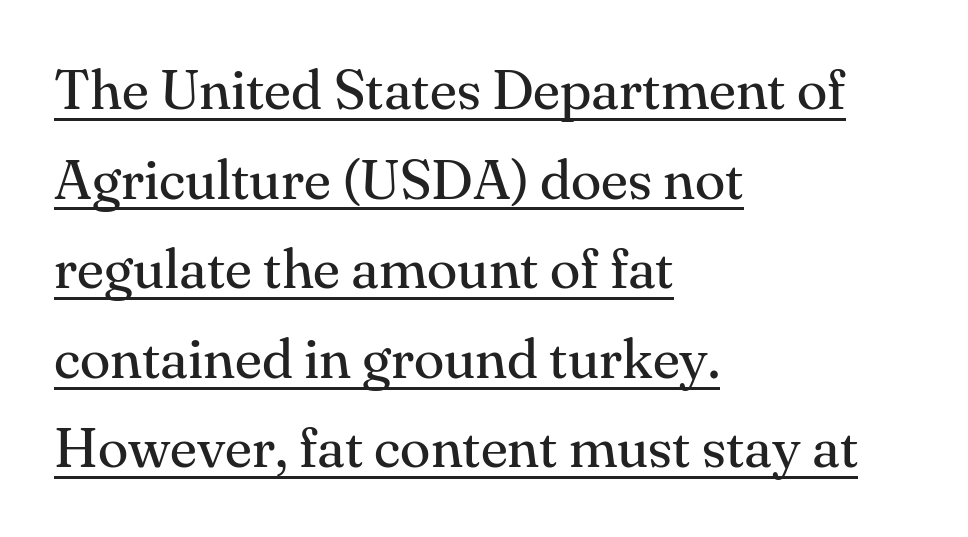
Q: Is the text bold? A: No.
Q: Is the text italic (slanted)? A: No, it is upright.
Q: Is the typeface a serif or a sans-serif typeface? A: Serif.
Q: Is the text underlined? A: Yes.
Q: How is the paragraph aligned? A: Left-aligned.
Q: Is the spacing between letters normal or unusually wide? A: Normal.
Q: Is the spacing between lines tight, normal or loose? A: Normal.
Q: Width (condensed, normal, or wide)? A: Normal.
Q: Stroke contrast? A: Medium.
Q: x-height? A: Small.
Q: Monospaced? A: No.
